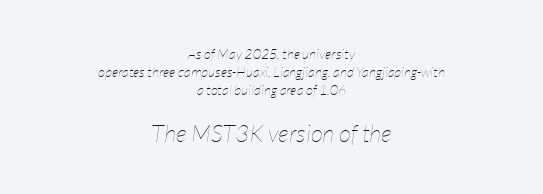
The font sits on the lighter half of the weight spectrum, regular included. Honestly, there is no underline to notice here at all. Default kerning and tracking; the words read as compact shapes. Emphasis-style slanted type is in use. Vertically, the passage feels balanced, rows spaced as you'd expect.
